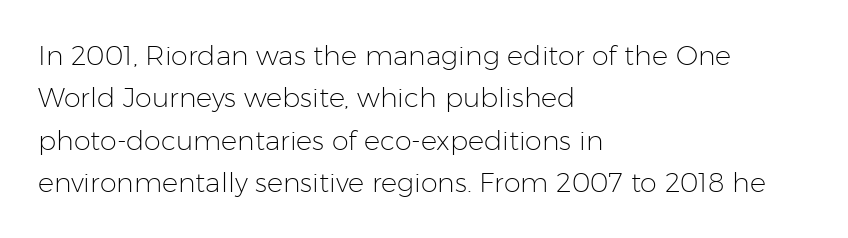
{"italic": "no", "bold": "no", "underline": "no", "align": "left", "line_spacing": "normal", "line_spacing_ratio": 1.57, "letter_spacing": "normal", "letter_spacing_em": 0.0, "glyph_px": 27}
